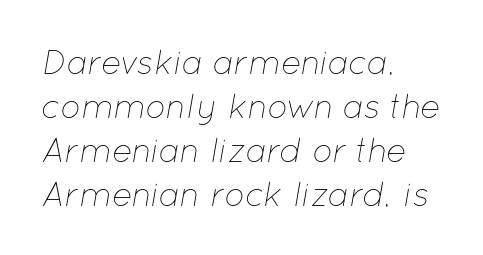
The image shows 34 px thin type, italic (leaning right); set left-aligned, normal line spacing (1.29x), normal letter spacing, not underlined; low stroke contrast and a medium x-height.
